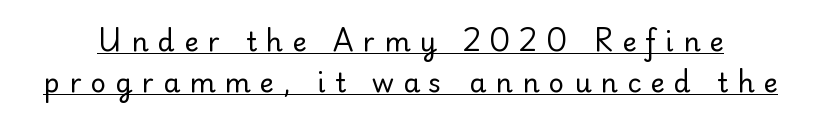
The image shows 27 px text type, upright; set normal line spacing (1.52x), unusually wide letter spacing (+0.34 em), underlined.
